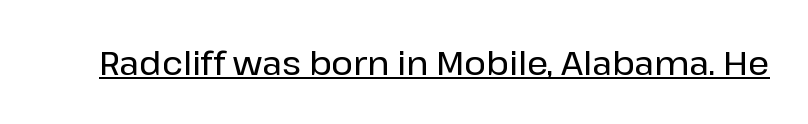
The image shows 33 px sans-serif type, upright; set normal letter spacing, underlined; low stroke contrast and a medium x-height.
